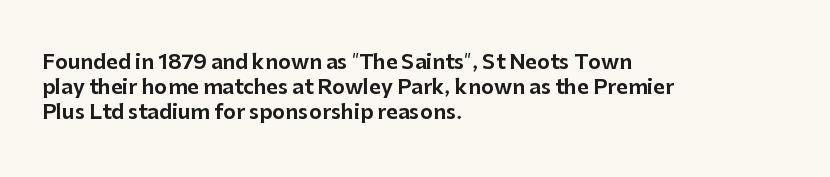
The space between consecutive lines is moderate. The area under the type is left untouched. The letters sit at their default tracking, neither squeezed nor spread. If you drew a line through each stem, it would be perfectly vertical. This rendering uses left alignment, leaving the right contour irregular.
